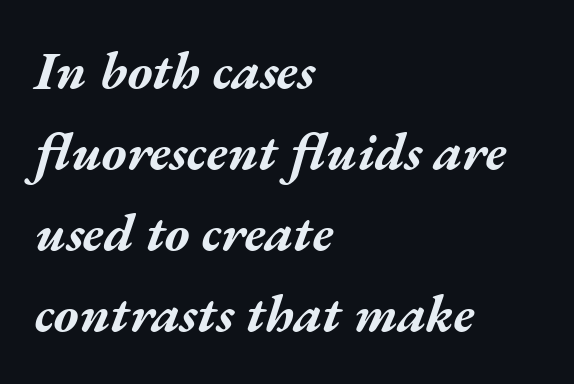
Proportional: the letters do not fall into vertical columns. Visually the block forms a straight wall on the left and a jagged coastline on the right. The foot of each line stays bare and open. Plenty of ink on the page — the face is bold.
